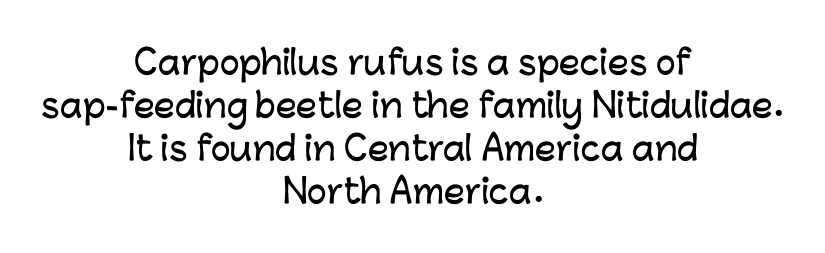
Q: Is the text italic (slanted)? A: No, it is upright.
Q: Is the typeface a serif or a sans-serif typeface? A: Sans-serif.
Q: Is the text underlined? A: No.
Q: How is the paragraph aligned? A: Centered.
Q: Is the spacing between letters normal or unusually wide? A: Normal.
Q: Is the spacing between lines tight, normal or loose? A: Normal.
Q: Width (condensed, normal, or wide)? A: Normal.
Q: Stroke contrast? A: Low.
Q: x-height? A: Medium.
Q: Monospaced? A: No.
